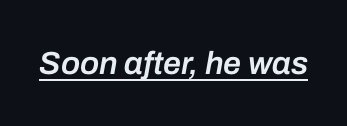
The image shows 32 px semibold type, italic (leaning right); set normal letter spacing, underlined; low stroke contrast and a medium x-height.
